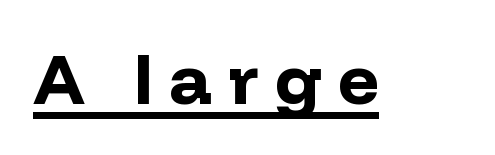
{"serif": "no", "italic": "no", "bold": "yes", "weight": "bold", "width": "normal", "stroke_contrast": "low", "x_height": "medium", "monospaced": "no", "underline": "yes", "letter_spacing": "wide", "letter_spacing_em": 0.23, "glyph_px": 71}
